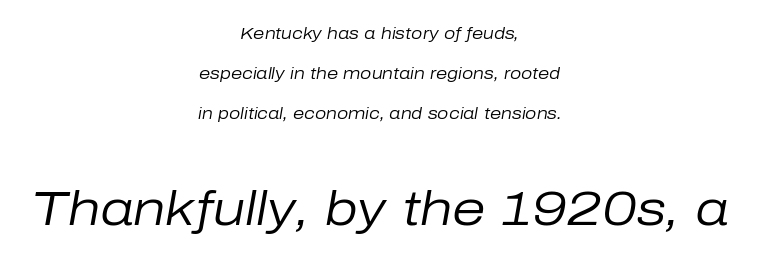
Q: Is the text bold? A: No.
Q: Is the text italic (slanted)? A: Yes, it leans right by about 10 degrees.
Q: Is the text underlined? A: No.
Q: How is the paragraph aligned? A: Centered.
Q: Is the spacing between letters normal or unusually wide? A: Normal.
Q: Is the spacing between lines tight, normal or loose? A: Loose.
Q: Which block of text is set in a larger size, the first (top) or the second (bottom)? A: The second (bottom) one.
Q: Width (condensed, normal, or wide)? A: Normal.
Q: Stroke contrast? A: Low.
Q: x-height? A: Medium.
Q: Monospaced? A: No.
